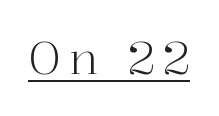
The image shows 44 px light serif type, upright; set underlined; high stroke contrast and a medium x-height.
